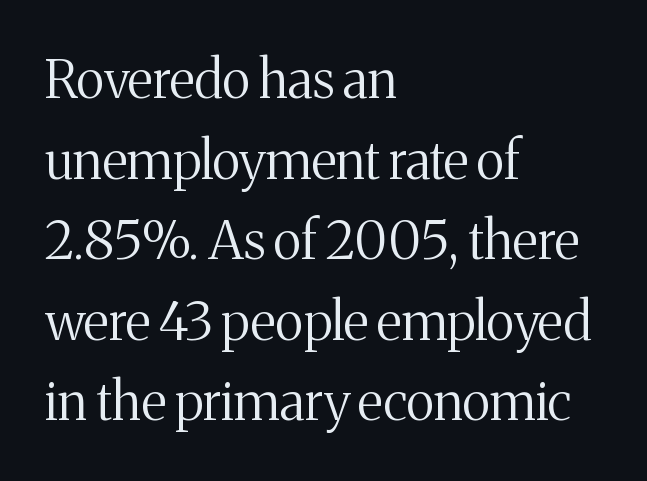
Q: Is the text bold? A: No.
Q: Is the text italic (slanted)? A: No, it is upright.
Q: Is the typeface a serif or a sans-serif typeface? A: Serif.
Q: Is the text underlined? A: No.
Q: How is the paragraph aligned? A: Left-aligned.
Q: Is the spacing between letters normal or unusually wide? A: Normal.
Q: Is the spacing between lines tight, normal or loose? A: Normal.
Q: Width (condensed, normal, or wide)? A: Normal.
Q: Stroke contrast? A: Medium.
Q: x-height? A: Medium.
Q: Monospaced? A: No.
